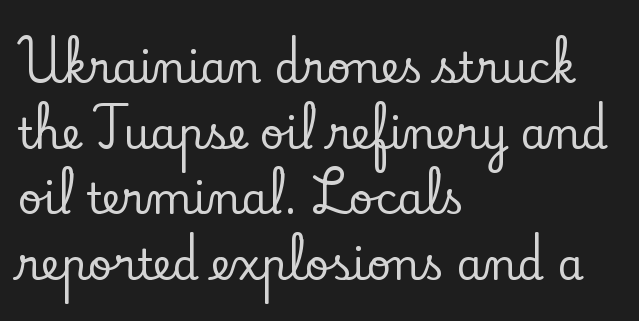
The image shows 42 px serif type, upright; set left-aligned, normal line spacing (1.56x), normal letter spacing, not underlined; low stroke contrast and a small x-height.
